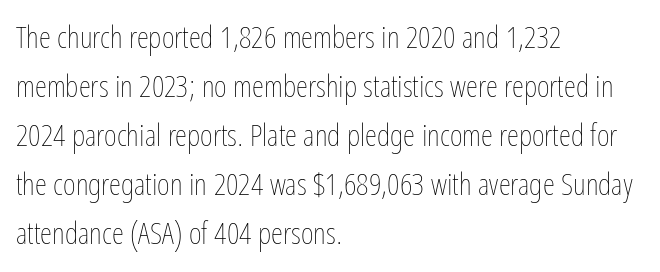
Q: Is the text bold? A: No.
Q: Is the text italic (slanted)? A: No, it is upright.
Q: Is the text underlined? A: No.
Q: How is the paragraph aligned? A: Left-aligned.
Q: Is the spacing between letters normal or unusually wide? A: Normal.
Q: Is the spacing between lines tight, normal or loose? A: Normal.
Q: Width (condensed, normal, or wide)? A: Condensed.
Q: Stroke contrast? A: Low.
Q: x-height? A: Medium.
Q: Monospaced? A: No.
